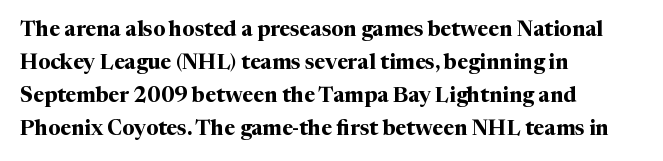
The image shows 21 px bold type, upright; set left-aligned, normal line spacing (1.57x), normal letter spacing, not underlined.
